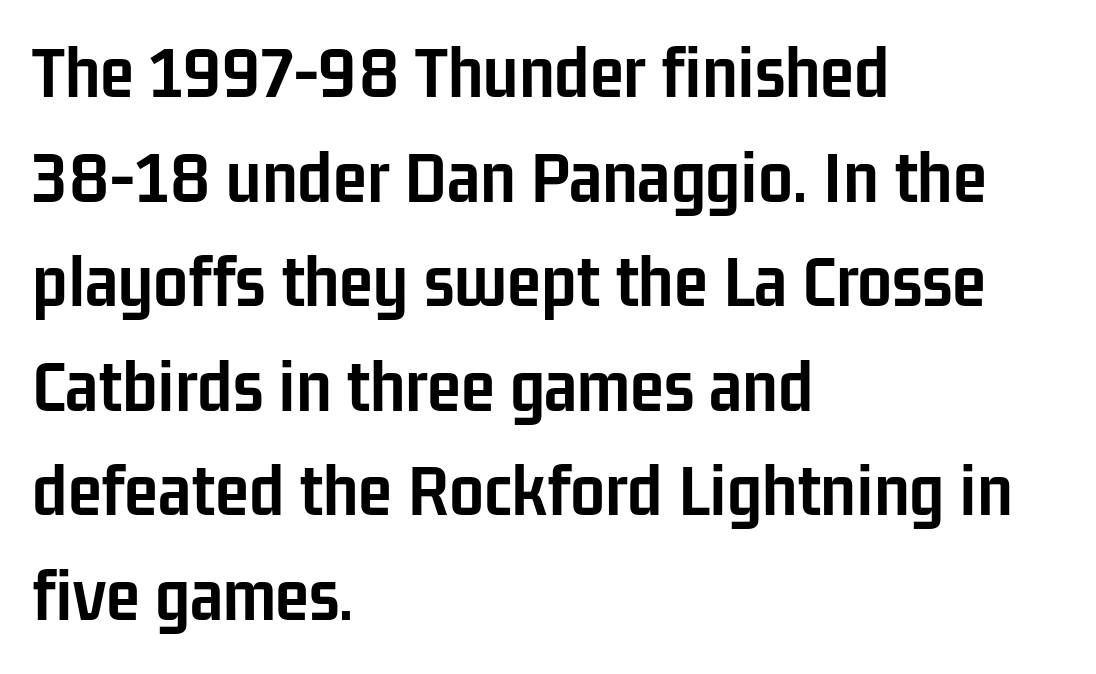
{"serif": "no", "italic": "no", "bold": "yes", "weight": "semibold", "width": "condensed", "stroke_contrast": "low", "x_height": "medium", "monospaced": "no", "underline": "no", "align": "left", "line_spacing": "normal", "line_spacing_ratio": 1.34, "letter_spacing": "normal", "letter_spacing_em": 0.0, "glyph_px": 78}
